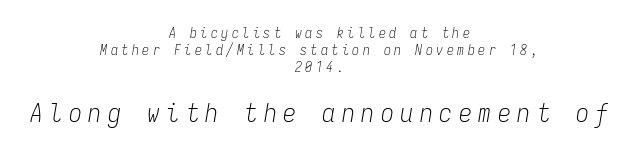
The image shows 26 px text type, italic (leaning right); set centered, line spacing 1.23x, unusually wide letter spacing (+0.25 em), not underlined; the second (bottom) block is 1.86x larger.
